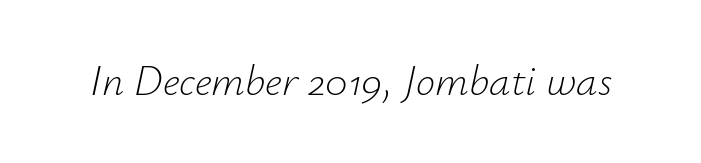
The image shows 43 px light type, italic (leaning right); set normal letter spacing, not underlined; low stroke contrast and a small x-height.
